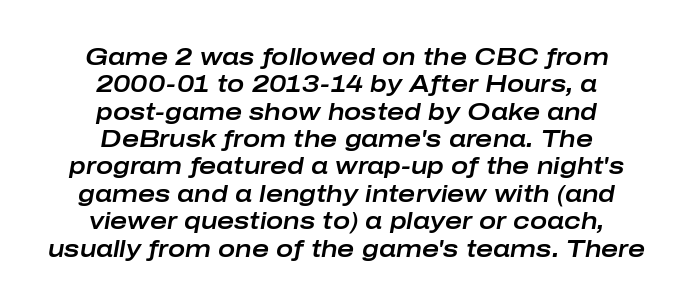
Q: Is the text italic (slanted)? A: Yes, it leans right by about 10 degrees.
Q: Is the text underlined? A: No.
Q: How is the paragraph aligned? A: Centered.
Q: Is the spacing between letters normal or unusually wide? A: Normal.
